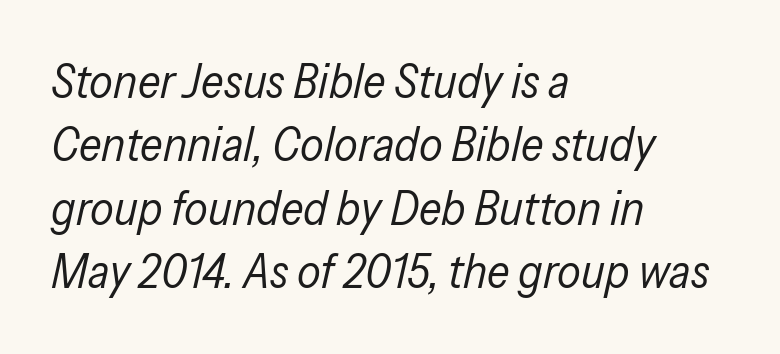
Summary of vertical rhythm: regular, with standard interline spacing. The compositor pushed each line to the left boundary. The rendering uses natural spacing where letterforms have individual widths. Unmarked baselines from the first word to the last. This rendering leaves character spacing at its baseline value.
